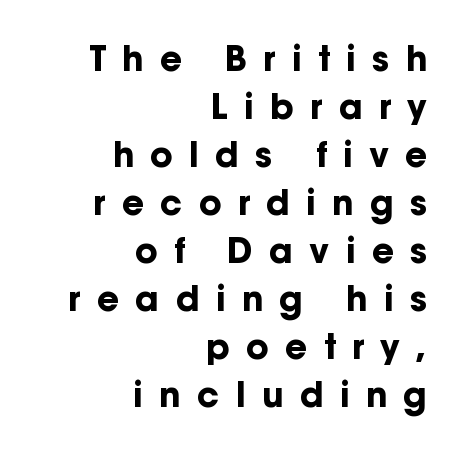
The image shows 34 px bold sans-serif type, upright; set right-aligned, normal line spacing (1.41x), unusually wide letter spacing (+0.48 em), not underlined; low stroke contrast and a medium x-height.
